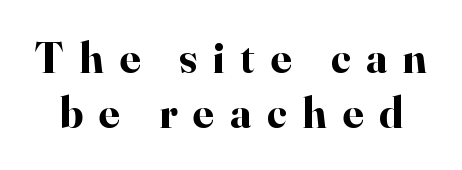
Upright lettering throughout. The face used here is proportionally spaced, like ordinary book or web type. Are there feet on the stems? There are — it's a serif. Lines of text with bare space underneath. How would I describe the line gaps? Plain and ordinary.
